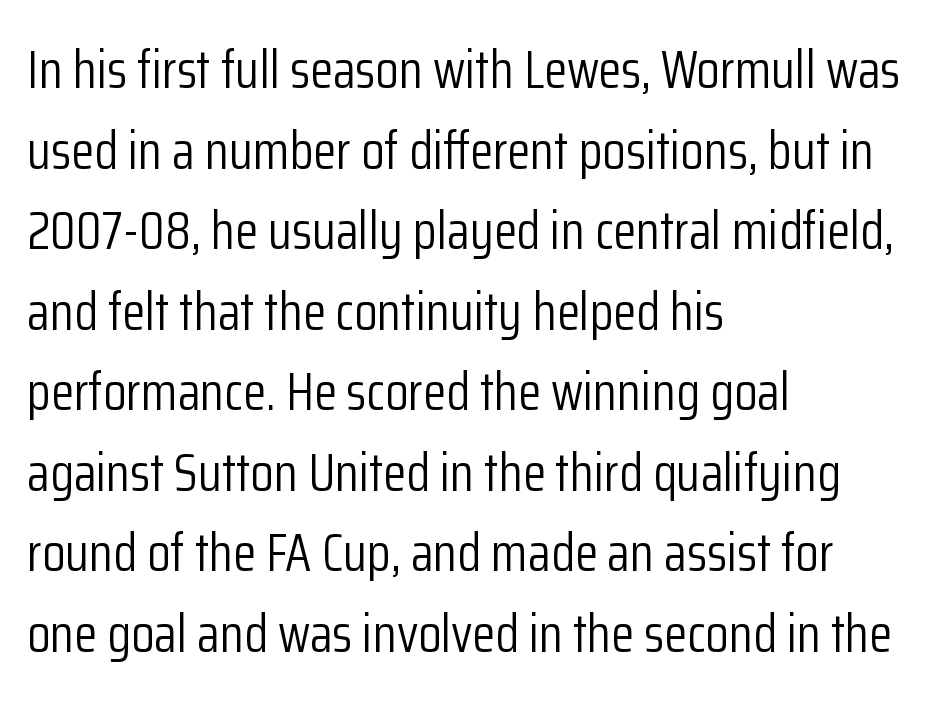
{"serif": "no", "italic": "no", "bold": "no", "weight": "light", "width": "condensed", "stroke_contrast": "low", "x_height": "medium", "monospaced": "no", "underline": "no", "align": "left", "line_spacing": "normal", "line_spacing_ratio": 1.52, "letter_spacing": "normal", "letter_spacing_em": 0.0, "glyph_px": 53}
